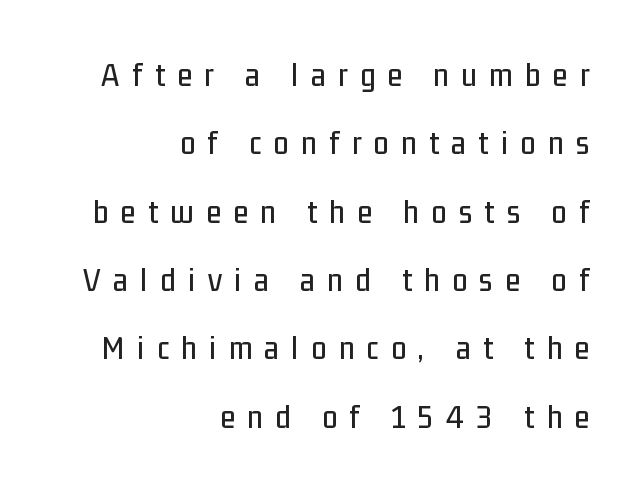
{"serif": "no", "italic": "no", "width": "condensed", "stroke_contrast": "low", "x_height": "medium", "monospaced": "no", "underline": "no", "align": "right", "line_spacing": "loose", "line_spacing_ratio": 2.01, "letter_spacing": "wide", "letter_spacing_em": 0.37, "glyph_px": 34}
